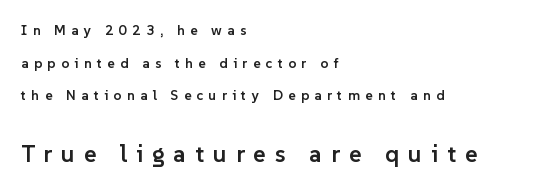
{"italic": "no", "bold": "semi", "underline": "no", "align": "left", "line_spacing": "loose", "line_spacing_ratio": 2.33, "letter_spacing": "wide", "letter_spacing_em": 0.38, "larger_block": "second", "size_ratio": 1.71, "glyph_px": 24}
